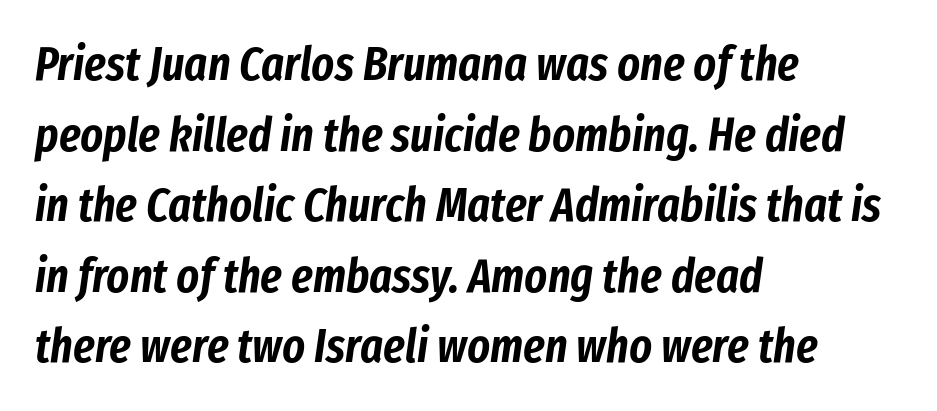
{"italic": "yes", "lean": "right", "slant_degrees": 8, "width": "condensed", "stroke_contrast": "low", "x_height": "medium", "monospaced": "no", "underline": "no", "align": "left", "line_spacing": "normal", "line_spacing_ratio": 1.47, "letter_spacing": "normal", "letter_spacing_em": 0.0, "glyph_px": 48}
